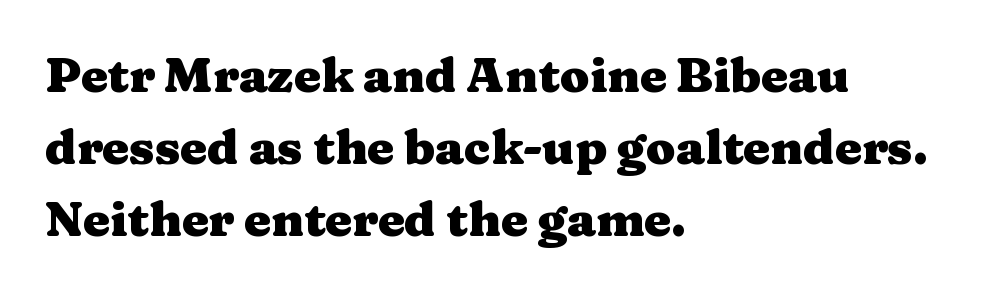
Q: Is the text bold? A: Yes.
Q: Is the text italic (slanted)? A: No, it is upright.
Q: Is the typeface a serif or a sans-serif typeface? A: Serif.
Q: Is the text underlined? A: No.
Q: How is the paragraph aligned? A: Left-aligned.
Q: Is the spacing between letters normal or unusually wide? A: Normal.
Q: Is the spacing between lines tight, normal or loose? A: Normal.
Q: Width (condensed, normal, or wide)? A: Wide.
Q: Stroke contrast? A: Medium.
Q: x-height? A: Medium.
Q: Monospaced? A: No.
